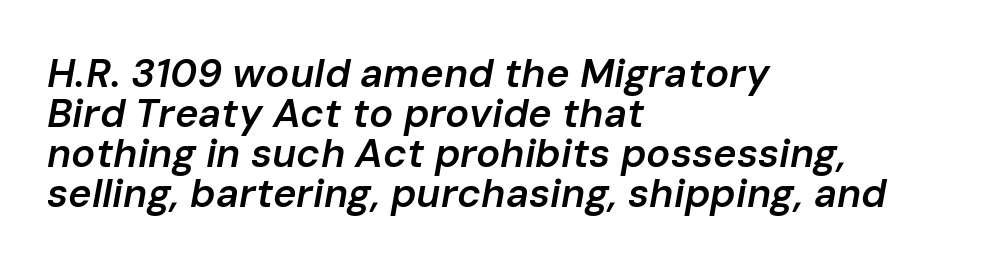
The image shows 40 px semibold type, italic (leaning right); set left-aligned, tight line spacing (1.0x), normal letter spacing, not underlined; low stroke contrast and a medium x-height.
